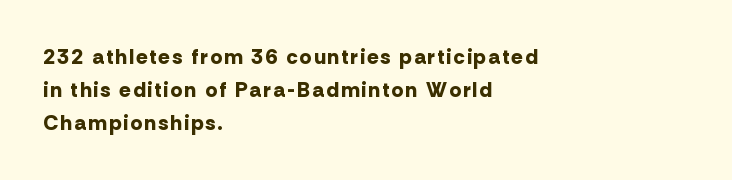
The image shows 21 px bold type, upright; set left-aligned, normal line spacing (1.57x), not underlined.
